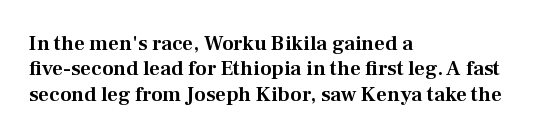
Q: Is the text italic (slanted)? A: No, it is upright.
Q: Is the text underlined? A: No.
Q: How is the paragraph aligned? A: Left-aligned.
Q: Is the spacing between letters normal or unusually wide? A: Normal.
